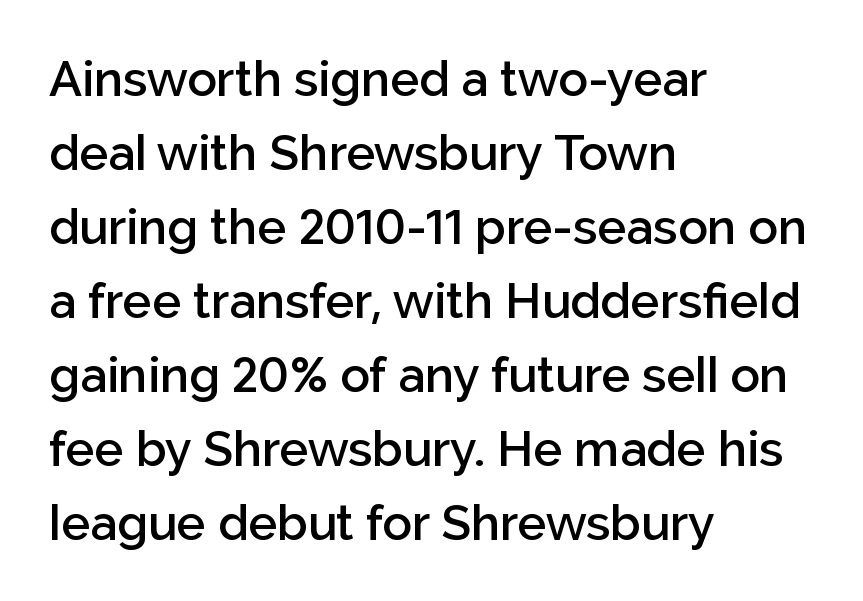
The rendering uses a semibold face; strokes are thickened but not to full bold. The paragraph has a hard left edge and a soft right edge. Type without underlining. These lines keep a tight, regular rhythm from letter to letter.
